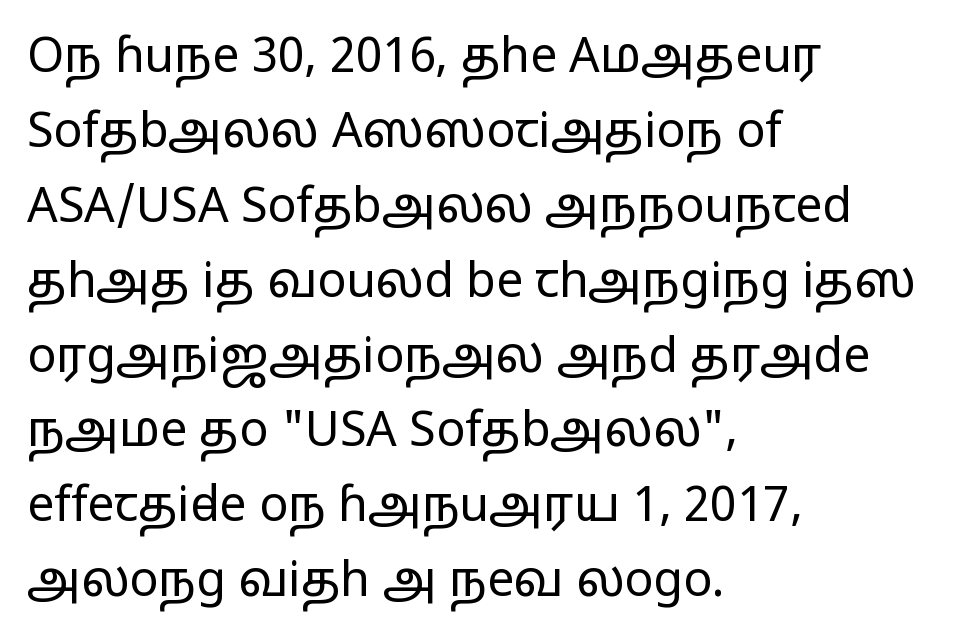
Quick note: not italic, upright. The foot of each line stays bare and open. In terms of letterform style, serifs are entirely absent. The cut favours lightness, reaching ordinary text weight at its darkest. Students, note that the glyphs here touch the page at normal intervals.
